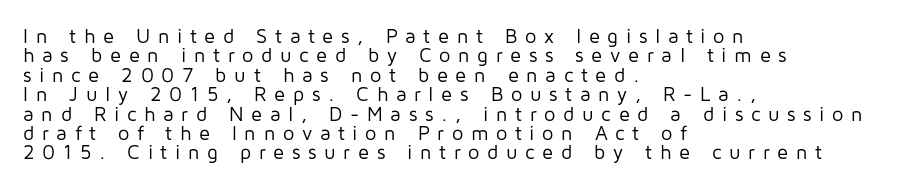
Q: Is the text bold? A: No.
Q: Is the text italic (slanted)? A: No, it is upright.
Q: Is the text underlined? A: No.
Q: How is the paragraph aligned? A: Left-aligned.
Q: Is the spacing between letters normal or unusually wide? A: Unusually wide.
Q: Is the spacing between lines tight, normal or loose? A: Tight.
